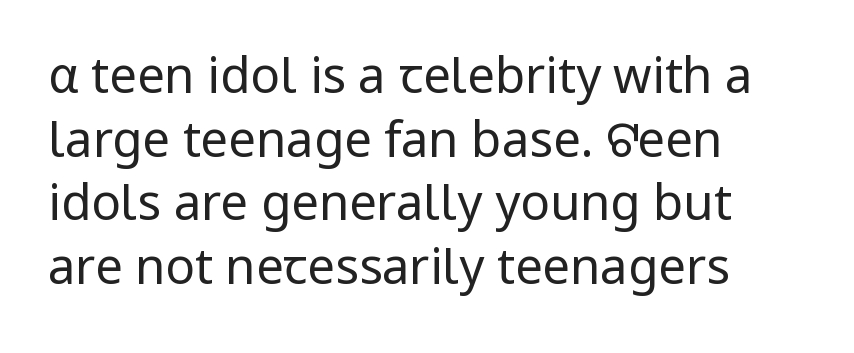
No feet cap the strokes, marking this as sans-serif type. In terms of leading, this rendering sits right in the middle. Glyph-to-glyph distance matches everyday printed text. The text block is weighted toward the left margin, trailing off unevenly rightward.
